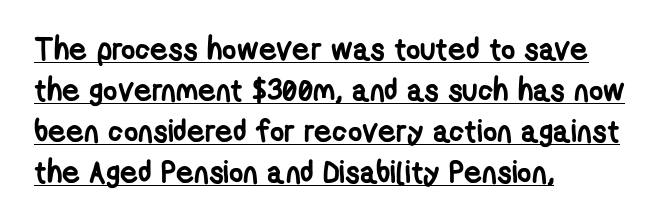
The image shows 31 px semibold, condensed sans-serif type; set left-aligned, normal line spacing (1.32x), normal letter spacing, underlined; low stroke contrast and a medium x-height.
